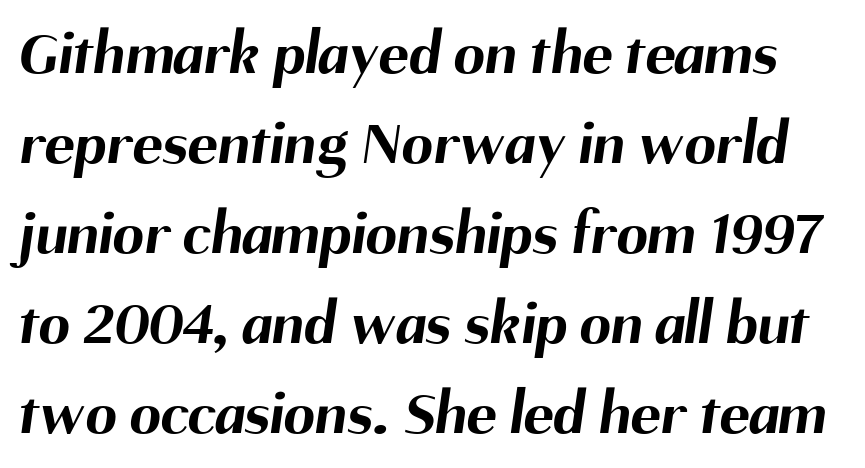
{"serif": "no", "bold": "yes", "weight": "bold", "width": "normal", "stroke_contrast": "medium", "x_height": "medium", "monospaced": "no", "underline": "no", "line_spacing": "normal", "line_spacing_ratio": 1.43, "letter_spacing": "normal", "letter_spacing_em": 0.0, "glyph_px": 63}
